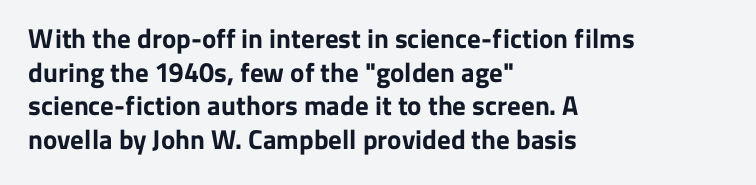
Its strokes are broad and dark, the hallmark of bold type. It's the straight-up-and-down kind of type. Regular leading. Caption: standard tracking, unaltered.
